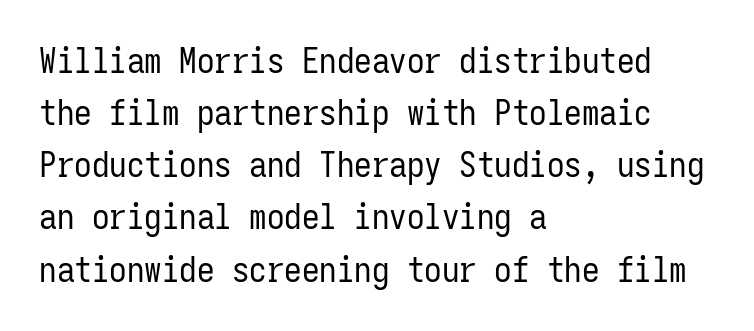
{"serif": "no", "italic": "no", "bold": "no", "weight": "regular", "width": "condensed", "stroke_contrast": "low", "x_height": "medium", "monospaced": "yes", "underline": "no", "align": "left", "line_spacing": "normal", "line_spacing_ratio": 1.49, "letter_spacing": "normal", "letter_spacing_em": 0.0, "glyph_px": 35}
